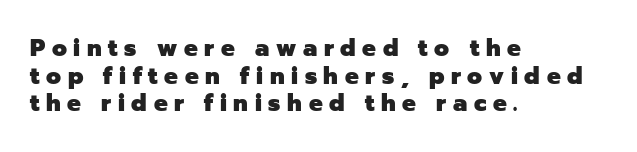
{"italic": "no", "bold": "yes", "underline": "no", "align": "left", "line_spacing_ratio": 1.2, "letter_spacing": "wide", "letter_spacing_em": 0.29, "glyph_px": 23}
